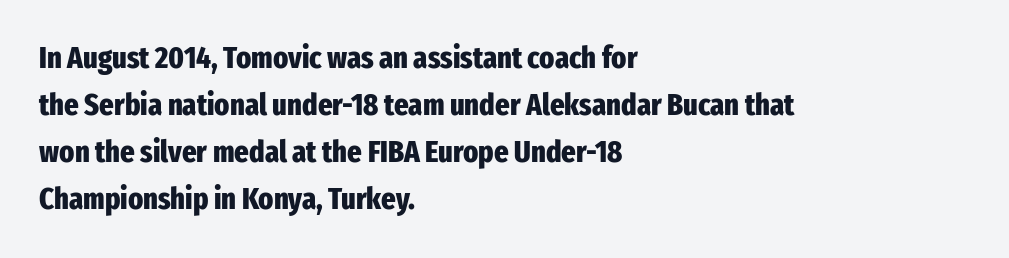
Q: Is the text bold? A: Yes.
Q: Is the text italic (slanted)? A: No, it is upright.
Q: Is the typeface a serif or a sans-serif typeface? A: Sans-serif.
Q: Is the text underlined? A: No.
Q: How is the paragraph aligned? A: Left-aligned.
Q: Is the spacing between letters normal or unusually wide? A: Normal.
Q: Is the spacing between lines tight, normal or loose? A: Normal.
Q: Width (condensed, normal, or wide)? A: Condensed.
Q: Stroke contrast? A: Low.
Q: x-height? A: Medium.
Q: Monospaced? A: No.
